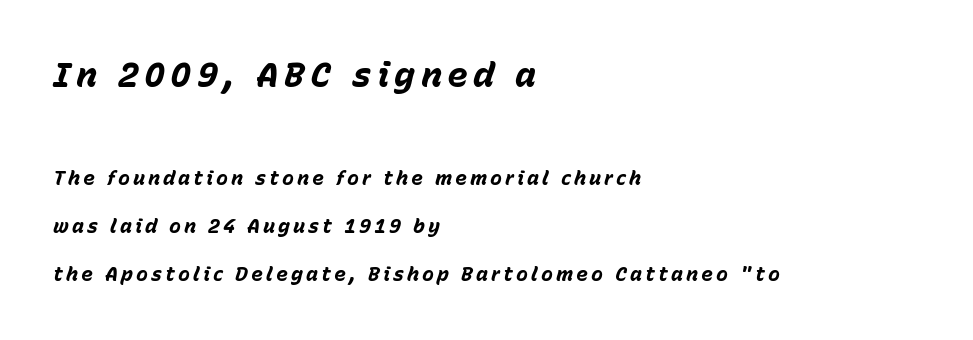
If you drew a ruler down the left edge, every line would touch it. Stroke thickness is high; the sample reads as a true bold. Scale decreases going downward across the two blocks. Descender tails drop into unmarked territory. Note the varied advance widths — an 'i' is clearly narrower than an 'm'. Each new line begins a long way beneath the previous one.
